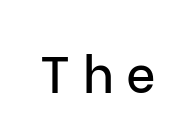
The image shows 51 px sans-serif type, upright; set unusually wide letter spacing (+0.24 em), not underlined; low stroke contrast and a medium x-height.
